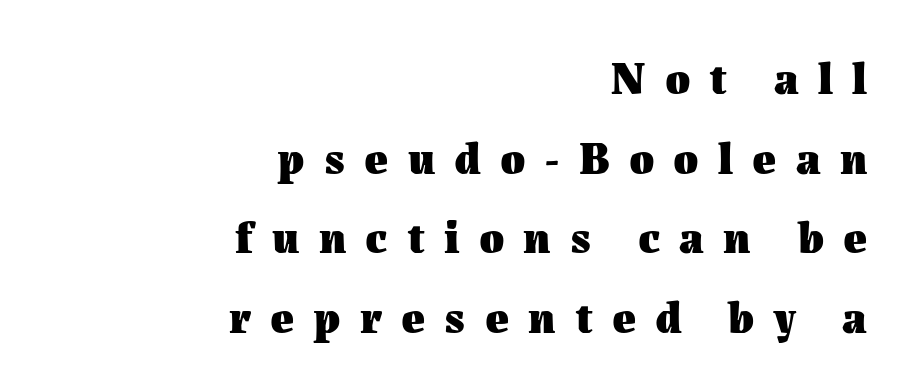
{"italic": "no", "bold": "yes", "weight": "heavy", "width": "normal", "stroke_contrast": "medium", "x_height": "medium", "monospaced": "no", "underline": "no", "align": "right", "line_spacing_ratio": 1.77, "letter_spacing": "wide", "letter_spacing_em": 0.43, "glyph_px": 45}
